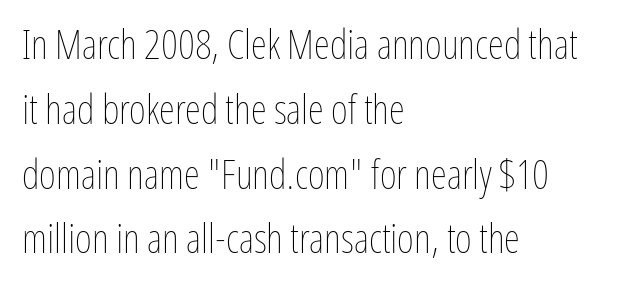
The image shows 41 px thin, condensed type, upright; set left-aligned, normal line spacing (1.58x), normal letter spacing, not underlined; low stroke contrast and a medium x-height.
